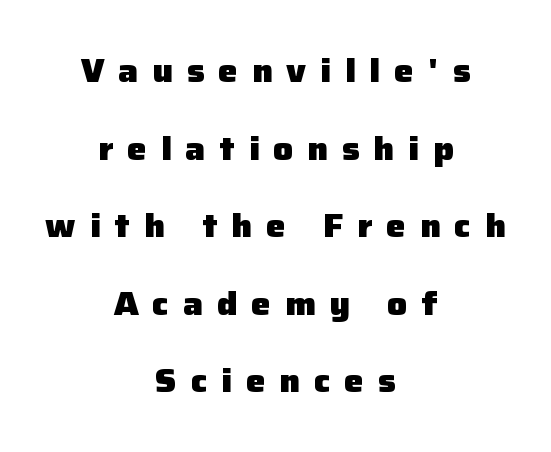
Looks like regular typesetting: each glyph gets only the width it needs. If you drew a line through each stem, it would be perfectly vertical. Line spacing here is loose. Stroke terminals: plain, sans-serif. The text block is weighted toward neither margin, spreading evenly from the middle.
